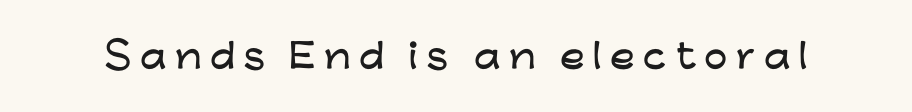
The image shows 33 px wide sans-serif type, upright; set unusually wide letter spacing (+0.25 em), not underlined; low stroke contrast and a medium x-height.
